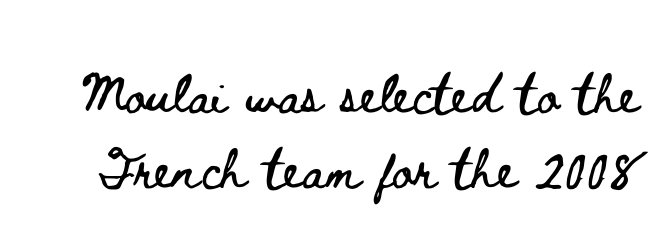
{"width": "wide", "stroke_contrast": "low", "x_height": "small", "monospaced": "no", "underline": "no", "line_spacing": "normal", "line_spacing_ratio": 1.5, "letter_spacing": "normal", "letter_spacing_em": 0.0, "glyph_px": 50}
